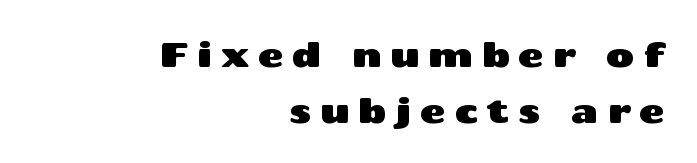
Horizontally, the lines are justified to the trailing edge only. Each word looks stretched out because of the extra space between its letters. The passage shown is typed in a proportional face where columns would drift. Anything drawn beneath the words? Only blank space. You can tell from the bare stems that sans-serif type was used. Unlike italic type, these characters show no tilt at all.
